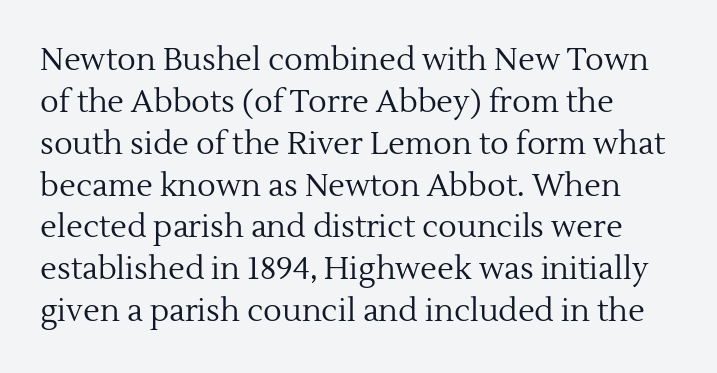
{"serif": "yes", "italic": "no", "bold": "no", "weight": "regular", "width": "normal", "x_height": "medium", "monospaced": "no", "underline": "no", "line_spacing": "normal", "line_spacing_ratio": 1.35, "letter_spacing": "normal", "letter_spacing_em": 0.0, "glyph_px": 31}
